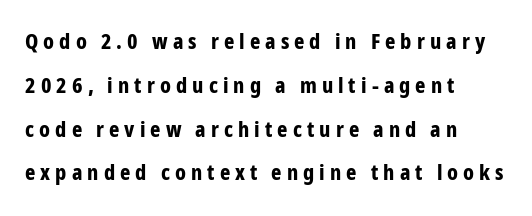
The image shows 22 px bold type, upright; set left-aligned, loose line spacing (1.99x), unusually wide letter spacing (+0.23 em), not underlined.
